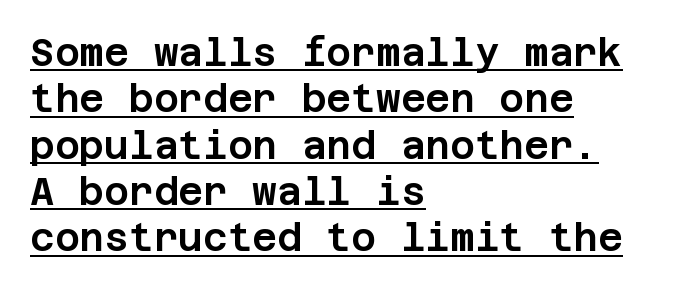
{"serif": "no", "italic": "no", "width": "normal", "stroke_contrast": "low", "x_height": "large", "underline": "yes", "align": "left", "line_spacing_ratio": 1.22, "letter_spacing": "normal", "letter_spacing_em": 0.0, "glyph_px": 38}
